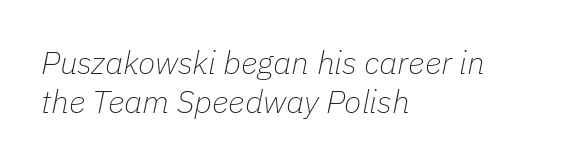
The image shows 32 px thin type, italic (leaning right); set left-aligned, line spacing 1.21x, normal letter spacing, not underlined; low stroke contrast and a medium x-height.
